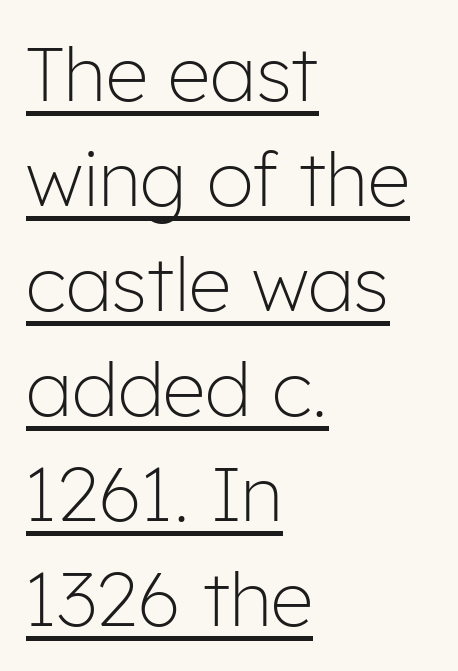
{"serif": "no", "italic": "no", "bold": "no", "weight": "light", "width": "normal", "stroke_contrast": "low", "x_height": "medium", "monospaced": "no", "underline": "yes", "align": "left", "line_spacing": "normal", "line_spacing_ratio": 1.4, "letter_spacing": "normal", "letter_spacing_em": 0.0, "glyph_px": 75}
